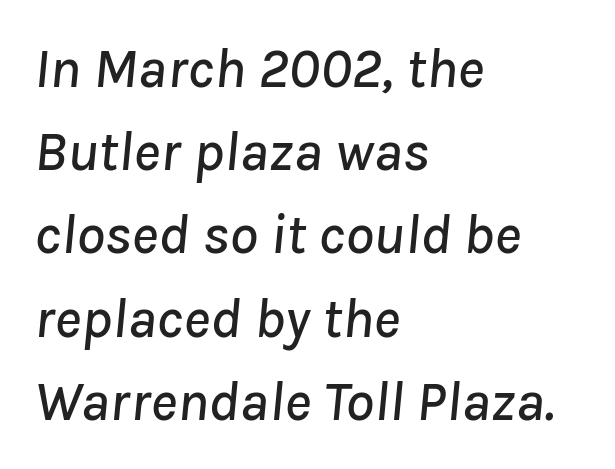
An italicized treatment has been applied to the whole sample. Alignment: flush left. How are the letters spaced? Ordinarily, with no added tracking. Successive baselines arrive at the customary interval. The passage shown is typed in a proportional face where columns would drift. Underlining? Definitely not there.
